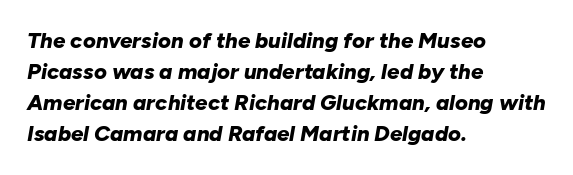
Q: Is the text bold? A: Yes.
Q: Is the text italic (slanted)? A: Yes, it leans right by about 10 degrees.
Q: Is the text underlined? A: No.
Q: How is the paragraph aligned? A: Left-aligned.
Q: Is the spacing between letters normal or unusually wide? A: Normal.
Q: Is the spacing between lines tight, normal or loose? A: Normal.
